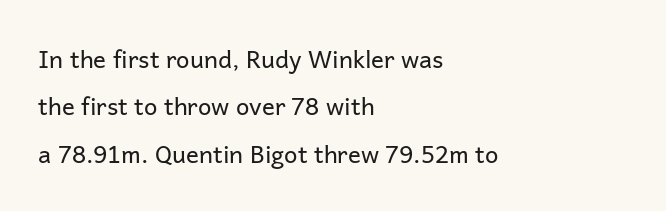
The image shows 24 px text type, upright; set left-aligned, loose line spacing (1.97x), normal letter spacing, not underlined.
